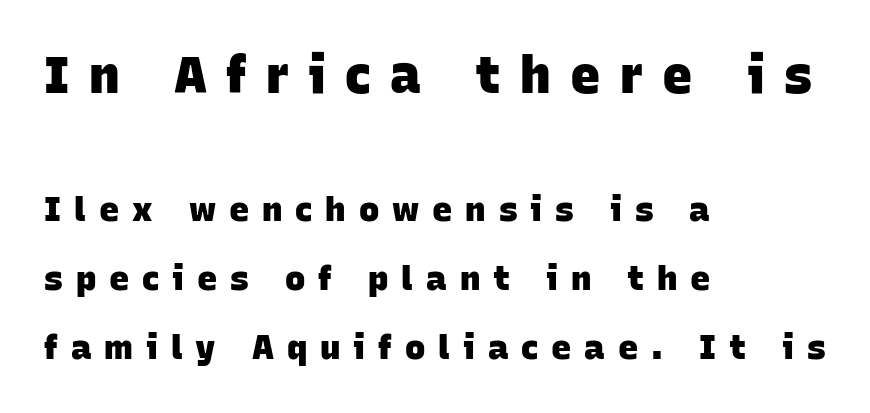
{"serif": "no", "bold": "yes", "weight": "heavy", "width": "normal", "stroke_contrast": "low", "x_height": "large", "monospaced": "no", "underline": "no", "align": "left", "line_spacing": "loose", "line_spacing_ratio": 2.03, "letter_spacing": "wide", "letter_spacing_em": 0.38, "larger_block": "first", "size_ratio": 1.5, "glyph_px": 51}
